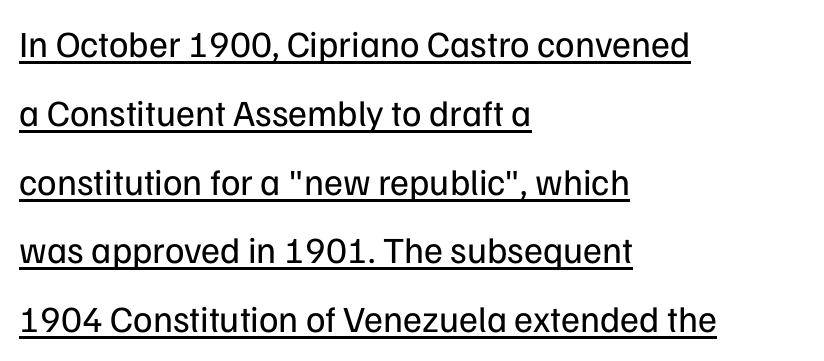
Q: Is the text bold? A: No.
Q: Is the text italic (slanted)? A: No, it is upright.
Q: Is the typeface a serif or a sans-serif typeface? A: Sans-serif.
Q: Is the text underlined? A: Yes.
Q: How is the paragraph aligned? A: Left-aligned.
Q: Is the spacing between letters normal or unusually wide? A: Normal.
Q: Width (condensed, normal, or wide)? A: Normal.
Q: Stroke contrast? A: Low.
Q: x-height? A: Medium.
Q: Monospaced? A: No.
